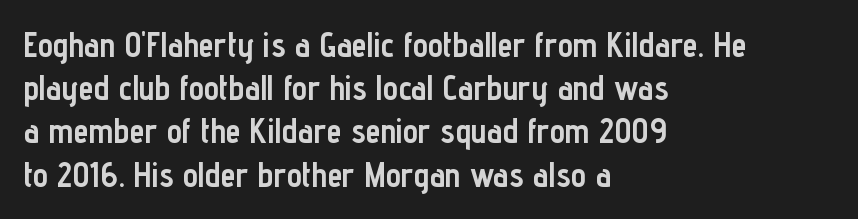
Stroke terminals: plain, sans-serif. Think of a printed novel: that variable character pitch is what you see here. In terms of leading, this rendering sits right in the middle. Unmarked baselines from the first word to the last. The passage shown is emphatically bold.
